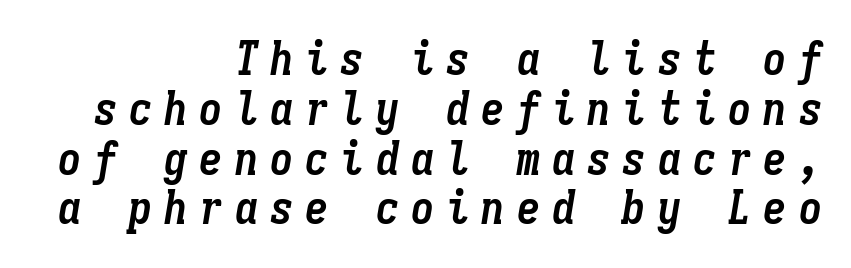
Whoever set this chose condensed vertical rhythm over breathing room. Does the copy run flush right? Yes — the right margin is perfectly even. In terms of letterspacing, this is a distinctly airy, spread setting. A typesetter would call this monospace, since all characters share one set width. Plenty of ink on the page — the face is bold. The passage shown leans; its letterforms are oblique.
